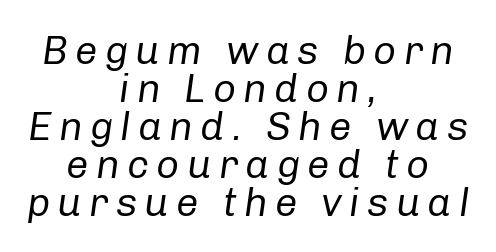
Q: Is the text bold? A: No.
Q: Is the text italic (slanted)? A: Yes, it leans right by about 8 degrees.
Q: Is the text underlined? A: No.
Q: How is the paragraph aligned? A: Centered.
Q: Is the spacing between lines tight, normal or loose? A: Tight.
Q: Width (condensed, normal, or wide)? A: Normal.
Q: Stroke contrast? A: Low.
Q: x-height? A: Medium.
Q: Monospaced? A: No.
